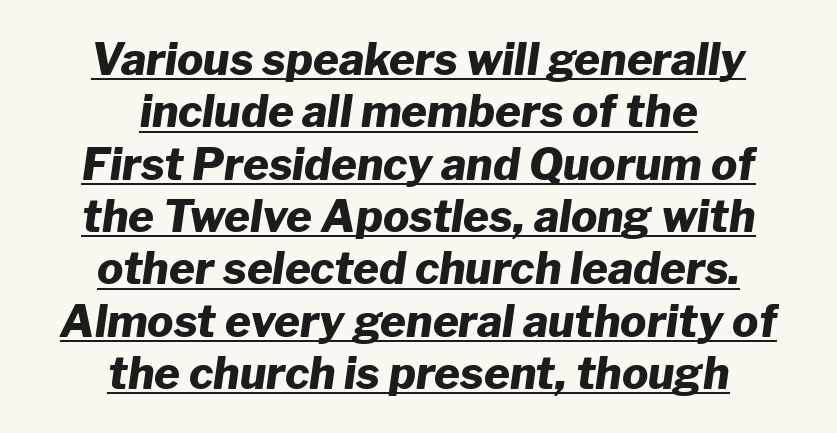
The passage shown is emphatically bold. This sample uses an oblique cut, with every glyph tilted off the vertical. The letterforms sit shoulder to shoulder at normal distance. You can see a thin bar hugging the bottom of the glyphs. These lines stack symmetrically, like a column narrowing and widening about its center.
